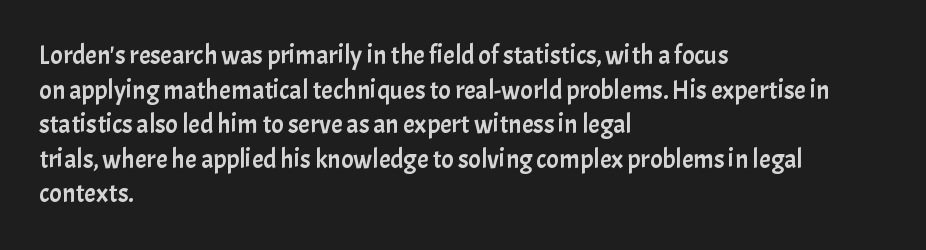
{"italic": "no", "underline": "no", "align": "left", "line_spacing": "normal", "line_spacing_ratio": 1.33, "letter_spacing": "normal", "letter_spacing_em": 0.0, "glyph_px": 26}
